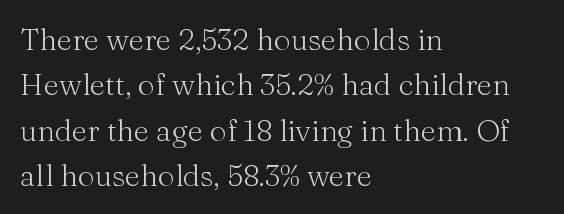
Q: Is the text bold? A: No.
Q: Is the text italic (slanted)? A: No, it is upright.
Q: Is the typeface a serif or a sans-serif typeface? A: Serif.
Q: Is the text underlined? A: No.
Q: How is the paragraph aligned? A: Left-aligned.
Q: Is the spacing between letters normal or unusually wide? A: Normal.
Q: Is the spacing between lines tight, normal or loose? A: Normal.
Q: Width (condensed, normal, or wide)? A: Normal.
Q: Stroke contrast? A: Medium.
Q: x-height? A: Medium.
Q: Monospaced? A: No.
